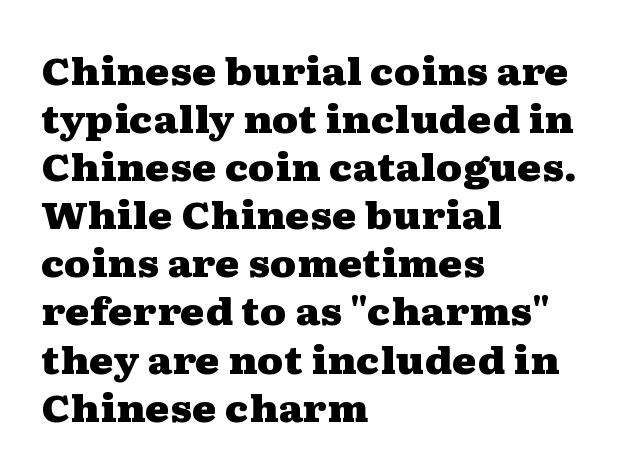
{"serif": "yes", "italic": "no", "bold": "yes", "weight": "heavy", "width": "wide", "stroke_contrast": "medium", "x_height": "medium", "monospaced": "no", "underline": "no", "align": "left", "line_spacing": "normal", "line_spacing_ratio": 1.3, "letter_spacing": "normal", "letter_spacing_em": 0.0, "glyph_px": 37}
